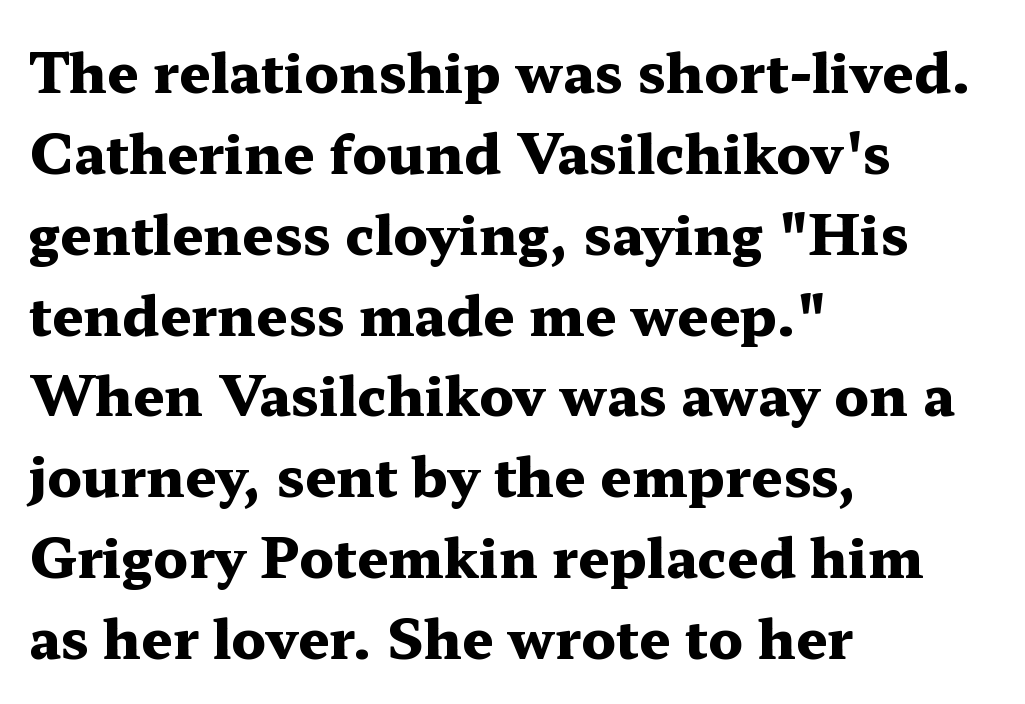
Typographic density is high because the face is bold. The rag falls on the right side of this text block. Whoever set this chose a conventional vertical rhythm. The passage shown is not underscored anywhere. A typesetter would label this face a serif.
